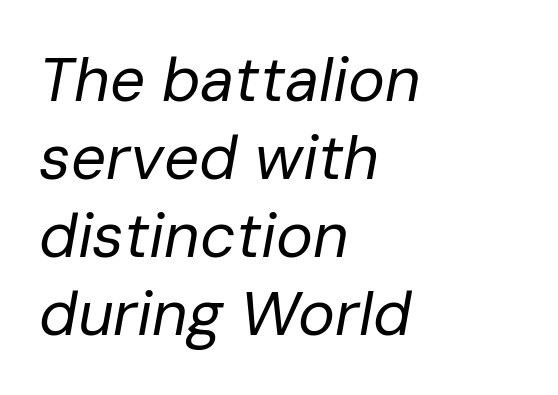
{"italic": "yes", "lean": "right", "slant_degrees": 10, "bold": "no", "weight": "regular", "width": "normal", "stroke_contrast": "low", "x_height": "medium", "monospaced": "no", "underline": "no", "align": "left", "line_spacing": "normal", "line_spacing_ratio": 1.26, "letter_spacing": "normal", "letter_spacing_em": 0.0, "glyph_px": 62}
